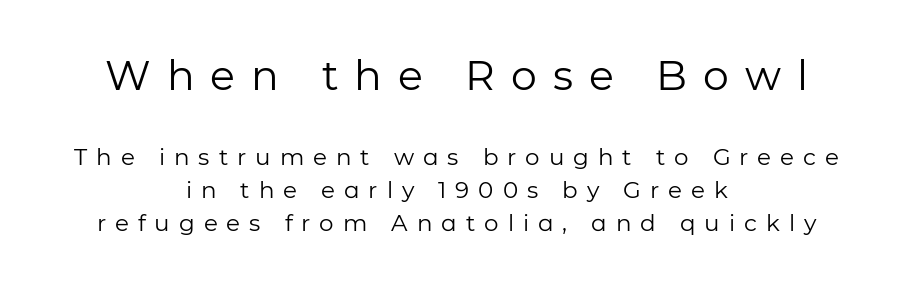
Typesetter's note — upper block bumped up in size, lower block left smaller. The text block is weighted toward neither margin, spreading evenly from the middle. Weight: regular or lighter. The type is letterspaced generously, with wide tracking.
